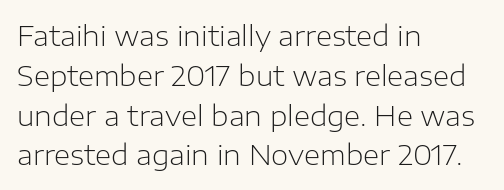
{"serif": "no", "italic": "no", "bold": "no", "weight": "light", "width": "normal", "stroke_contrast": "low", "x_height": "medium", "monospaced": "no", "underline": "no", "align": "left", "line_spacing": "normal", "line_spacing_ratio": 1.42, "letter_spacing": "normal", "letter_spacing_em": 0.0, "glyph_px": 28}
